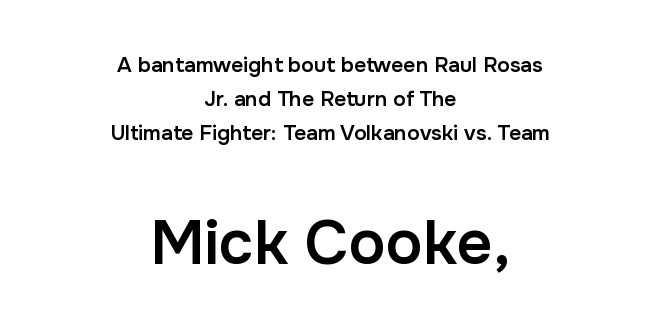
Q: Is the text bold? A: Semi-bold.
Q: Is the text italic (slanted)? A: No, it is upright.
Q: Is the typeface a serif or a sans-serif typeface? A: Sans-serif.
Q: Is the text underlined? A: No.
Q: How is the paragraph aligned? A: Centered.
Q: Is the spacing between letters normal or unusually wide? A: Normal.
Q: Is the spacing between lines tight, normal or loose? A: Normal.
Q: Which block of text is set in a larger size, the first (top) or the second (bottom)? A: The second (bottom) one.
Q: Width (condensed, normal, or wide)? A: Normal.
Q: Stroke contrast? A: Low.
Q: x-height? A: Medium.
Q: Monospaced? A: No.
